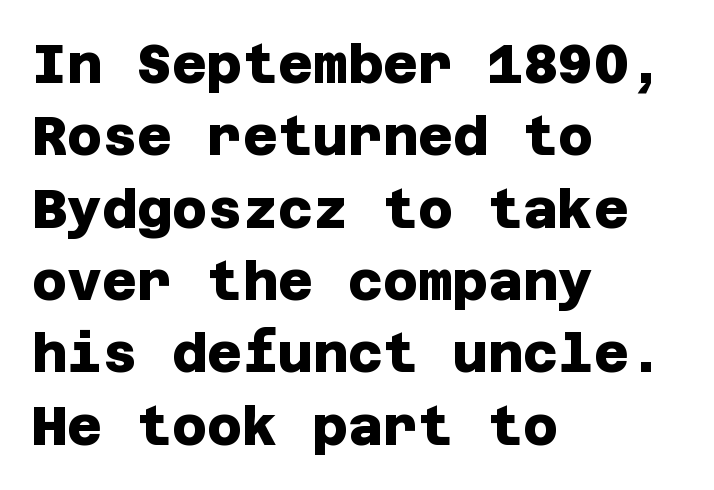
Q: Is the text bold? A: Yes.
Q: Is the typeface a serif or a sans-serif typeface? A: Sans-serif.
Q: Is the text underlined? A: No.
Q: How is the paragraph aligned? A: Left-aligned.
Q: Is the spacing between letters normal or unusually wide? A: Normal.
Q: Is the spacing between lines tight, normal or loose? A: Normal.
Q: Width (condensed, normal, or wide)? A: Normal.
Q: Stroke contrast? A: Low.
Q: x-height? A: Large.
